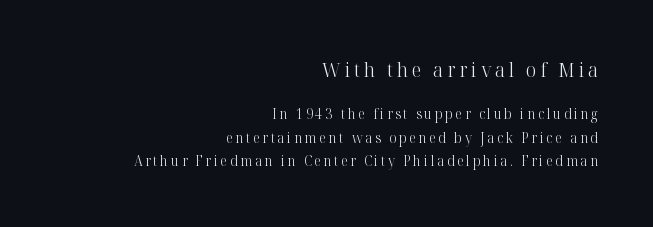
Is the lower block the larger one? No — the upper block carries the bigger type. Weight class: somewhere from thin through regular. Leading: standard. Line endings align vertically; line beginnings do not. The space beneath each line is pristine and unruled.
